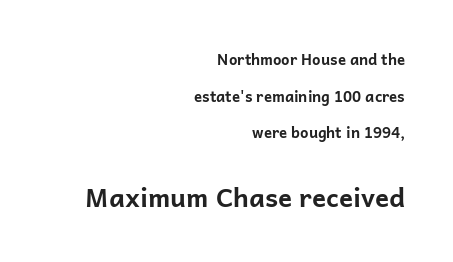
Q: Is the text bold? A: Yes.
Q: Is the text italic (slanted)? A: No, it is upright.
Q: Is the text underlined? A: No.
Q: How is the paragraph aligned? A: Right-aligned.
Q: Is the spacing between letters normal or unusually wide? A: Normal.
Q: Is the spacing between lines tight, normal or loose? A: Loose.
Q: Which block of text is set in a larger size, the first (top) or the second (bottom)? A: The second (bottom) one.
